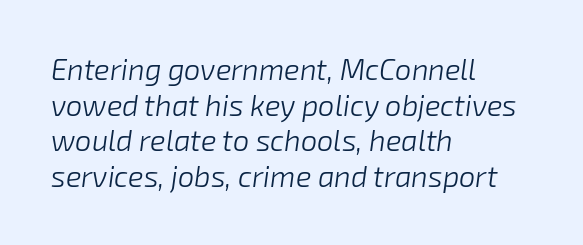
{"italic": "yes", "lean": "right", "slant_degrees": 8, "bold": "no", "weight": "light", "width": "normal", "stroke_contrast": "low", "x_height": "medium", "monospaced": "no", "underline": "no", "align": "left", "line_spacing_ratio": 1.23, "letter_spacing": "normal", "letter_spacing_em": 0.0, "glyph_px": 29}
